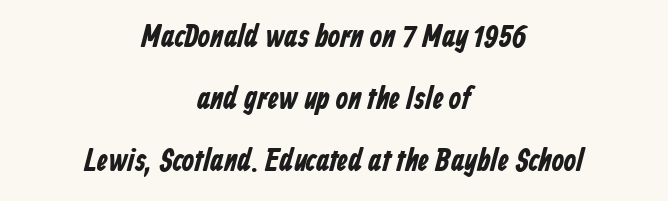
The leading is generous, giving the passage an open texture. A typesetter would call this zero additional tracking. This sample has the flowing, uneven cadence of proportional lettering. The passage is arranged like a title page — every line centered.
